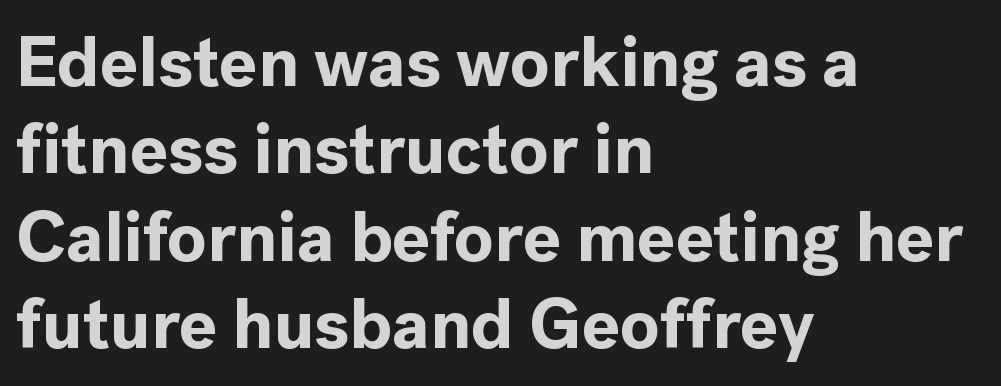
The image shows 71 px bold sans-serif type, upright; set left-aligned, line spacing 1.23x, normal letter spacing, not underlined; a medium x-height.
